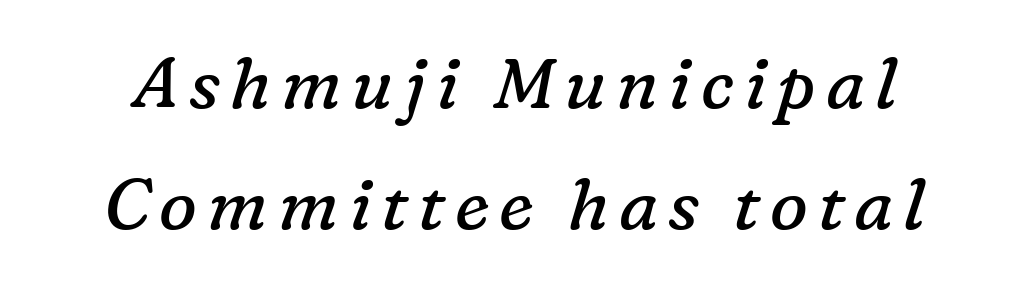
The rendering applies a slant to the glyphs. The font is comparable to plain body text, perhaps lighter. The specimen omits any rule beneath the text block's lines. Proportional: the letters do not fall into vertical columns. This sample uses a serif face.
